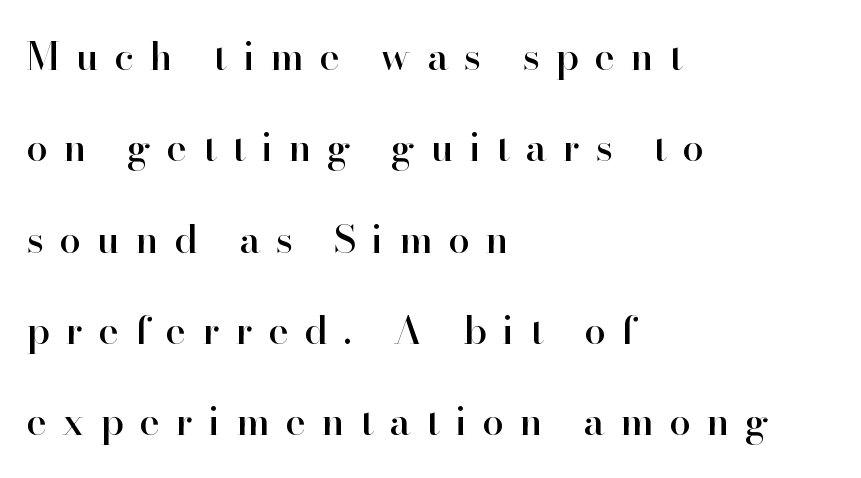
{"serif": "yes", "italic": "no", "width": "normal", "stroke_contrast": "high", "x_height": "small", "monospaced": "no", "underline": "no", "align": "left", "line_spacing": "loose", "line_spacing_ratio": 2.34, "letter_spacing": "wide", "letter_spacing_em": 0.4, "glyph_px": 39}
